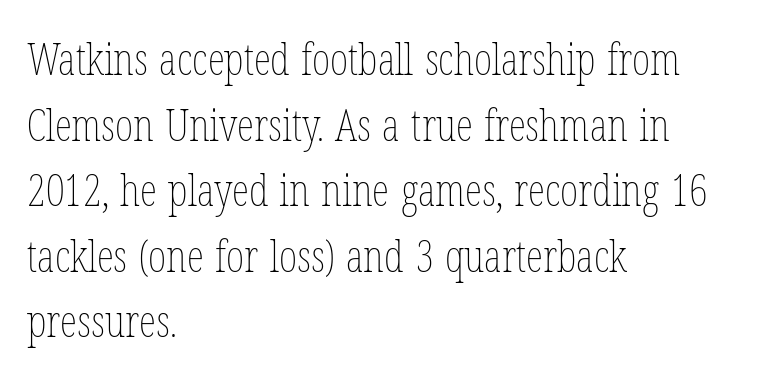
Q: Is the text bold? A: No.
Q: Is the text italic (slanted)? A: No, it is upright.
Q: Is the text underlined? A: No.
Q: How is the paragraph aligned? A: Left-aligned.
Q: Is the spacing between letters normal or unusually wide? A: Normal.
Q: Is the spacing between lines tight, normal or loose? A: Normal.
Q: Width (condensed, normal, or wide)? A: Condensed.
Q: Stroke contrast? A: Low.
Q: x-height? A: Medium.
Q: Monospaced? A: No.
